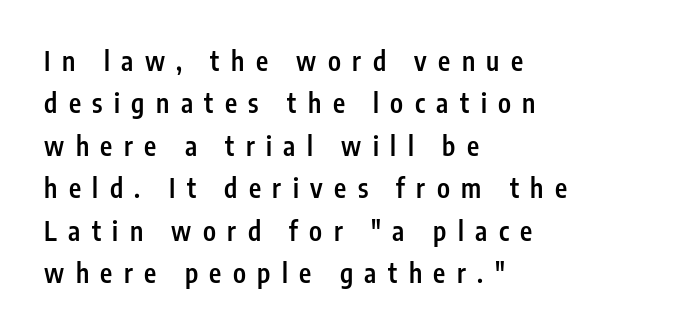
The space directly below the letters is spotless. A semibold gives these letters moderate extra thickness, short of bold. Baseline-to-baseline distance is the conventional proportion of letter height. Posture: straight, roman, zero tilt. Visually the block forms a straight wall on the left and a jagged coastline on the right.
